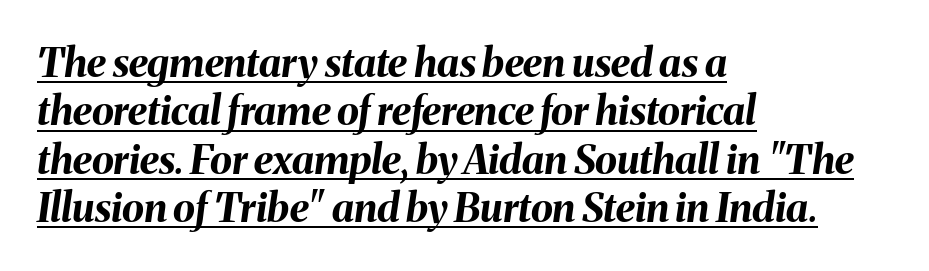
Q: Is the text bold? A: Yes.
Q: Is the text italic (slanted)? A: Yes, it leans right by about 8 degrees.
Q: Is the text underlined? A: Yes.
Q: How is the paragraph aligned? A: Left-aligned.
Q: Is the spacing between letters normal or unusually wide? A: Normal.
Q: Width (condensed, normal, or wide)? A: Normal.
Q: Stroke contrast? A: Medium.
Q: x-height? A: Medium.
Q: Monospaced? A: No.
